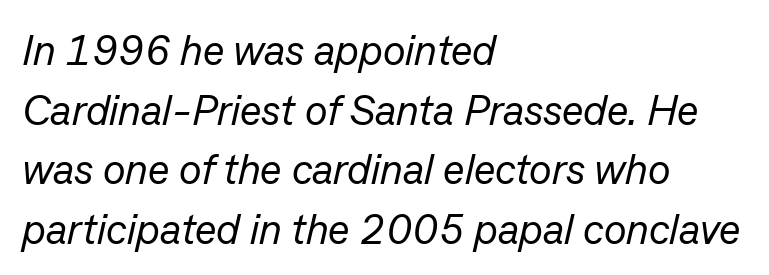
Q: Is the text bold? A: No.
Q: Is the text italic (slanted)? A: Yes, it leans right by about 13 degrees.
Q: Is the text underlined? A: No.
Q: How is the paragraph aligned? A: Left-aligned.
Q: Is the spacing between letters normal or unusually wide? A: Normal.
Q: Is the spacing between lines tight, normal or loose? A: Normal.
Q: Width (condensed, normal, or wide)? A: Normal.
Q: Stroke contrast? A: Low.
Q: x-height? A: Medium.
Q: Monospaced? A: No.
